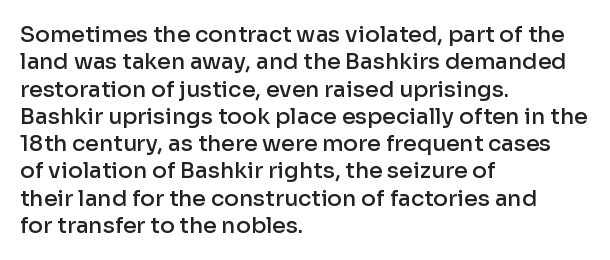
The image shows 22 px text type, upright; set left-aligned, line spacing 1.24x, normal letter spacing, not underlined.
